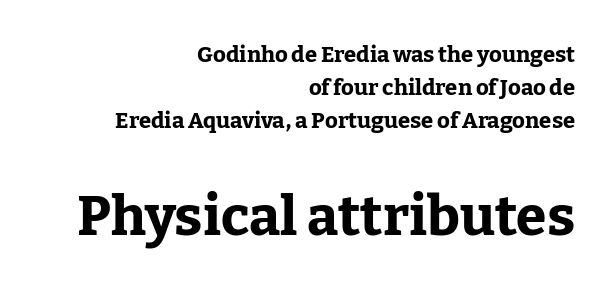
These words are printed bold, with thick strokes throughout. The zone under the glyphs is completely vacant. Students, note that the glyphs here touch the page at normal intervals. This sample has the flowing, uneven cadence of proportional lettering. You can tell it's not italic because the verticals are truly vertical.
